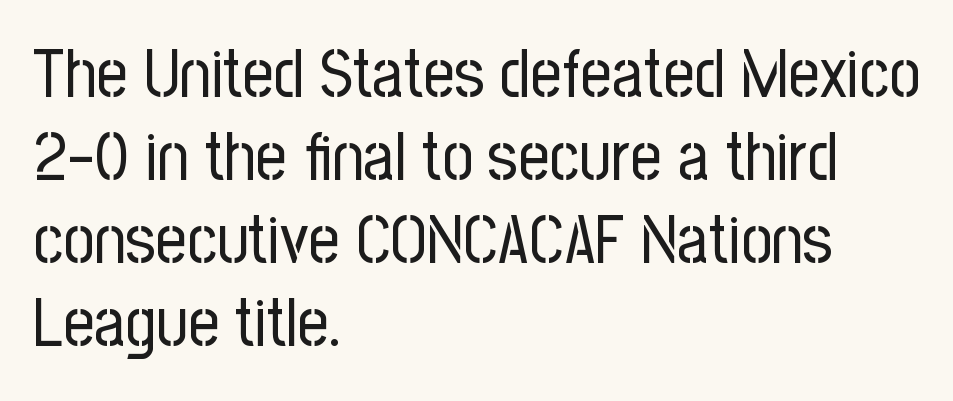
{"serif": "no", "italic": "no", "bold": "no", "weight": "regular", "width": "condensed", "stroke_contrast": "low", "x_height": "medium", "monospaced": "no", "underline": "no", "align": "left", "line_spacing_ratio": 1.22, "letter_spacing": "normal", "letter_spacing_em": 0.0, "glyph_px": 68}
